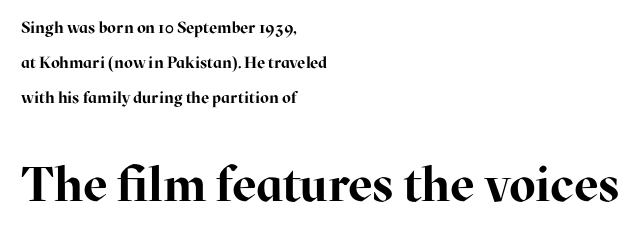
Characters remain perfectly vertical along every line. Note the varied advance widths — an 'i' is clearly narrower than an 'm'. Students, this is bold: see how much ink each stroke carries. The lines are spread far apart with generous leading. Short and long lines alike share a common starting point at left. Scale increases going downward across the two blocks.
